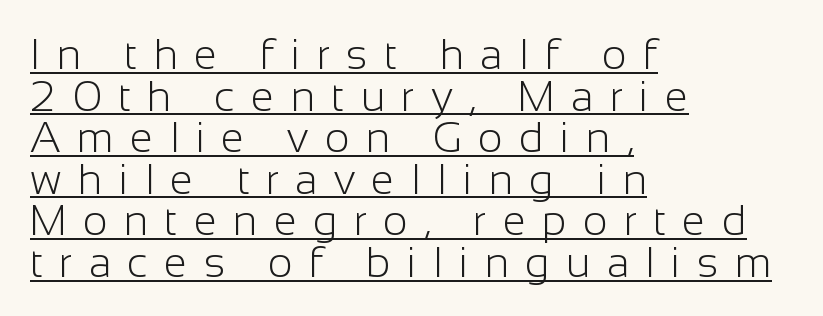
Is the type heavy? It reads as light-to-regular instead. Each line of the rendering has a horizontal stroke beneath the glyphs. The type sits square on the baseline with zero lean. Horizontal bands of white between lines are thin slivers. These lines are composed in type without serifs. Each letter keeps its own natural width here, so spacing adapts to shape.
